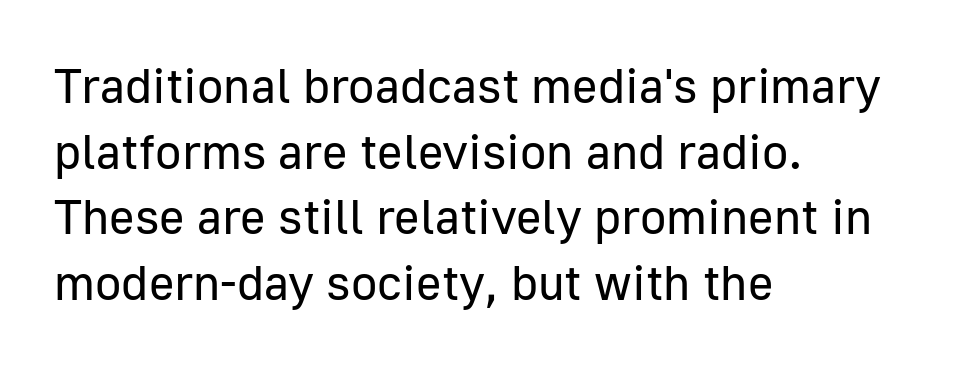
Descenders are the only things crossing below the line. The paragraph has a hard left edge and a soft right edge. The rendering uses natural spacing where letterforms have individual widths. Bold? No — there's no thickening of the strokes.
